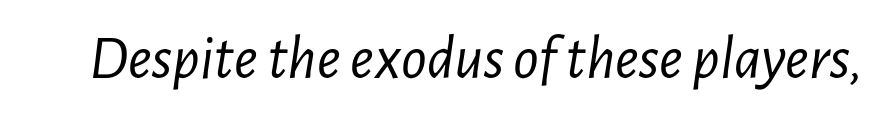
{"italic": "yes", "lean": "right", "slant_degrees": 7, "bold": "no", "weight": "light", "width": "condensed", "stroke_contrast": "low", "x_height": "medium", "monospaced": "no", "underline": "no", "letter_spacing": "normal", "letter_spacing_em": 0.0, "glyph_px": 63}
